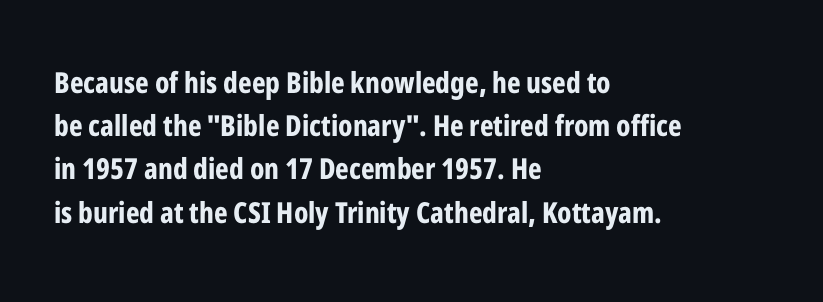
Q: Is the text bold? A: Yes.
Q: Is the text italic (slanted)? A: No, it is upright.
Q: Is the typeface a serif or a sans-serif typeface? A: Sans-serif.
Q: Is the text underlined? A: No.
Q: How is the paragraph aligned? A: Left-aligned.
Q: Is the spacing between letters normal or unusually wide? A: Normal.
Q: Is the spacing between lines tight, normal or loose? A: Normal.
Q: Width (condensed, normal, or wide)? A: Condensed.
Q: Stroke contrast? A: Low.
Q: x-height? A: Medium.
Q: Monospaced? A: No.
